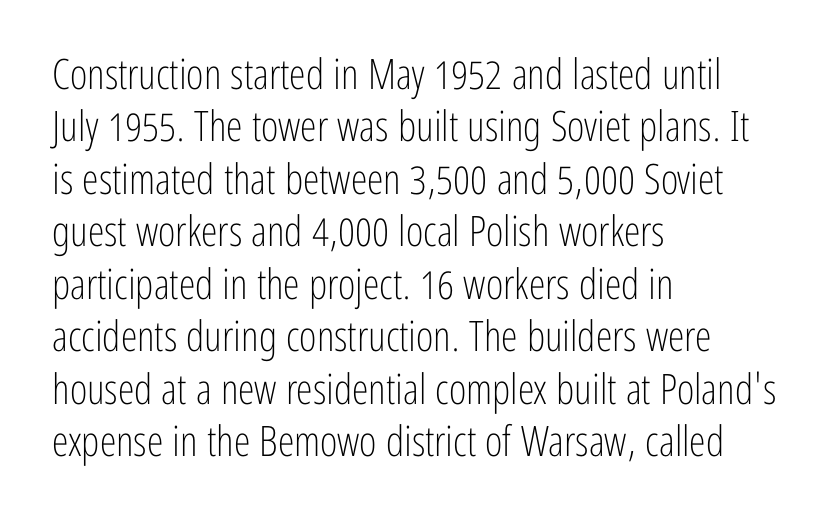
The image shows 42 px light, condensed sans-serif type, upright; set left-aligned, normal line spacing (1.25x), normal letter spacing, not underlined; low stroke contrast and a medium x-height.
